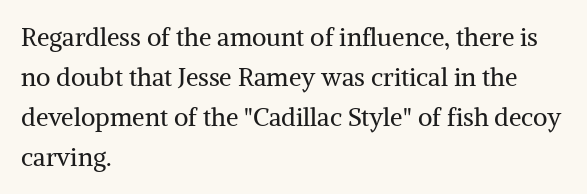
The image shows 25 px text type, upright; set left-aligned, normal line spacing (1.6x), normal letter spacing, not underlined.
